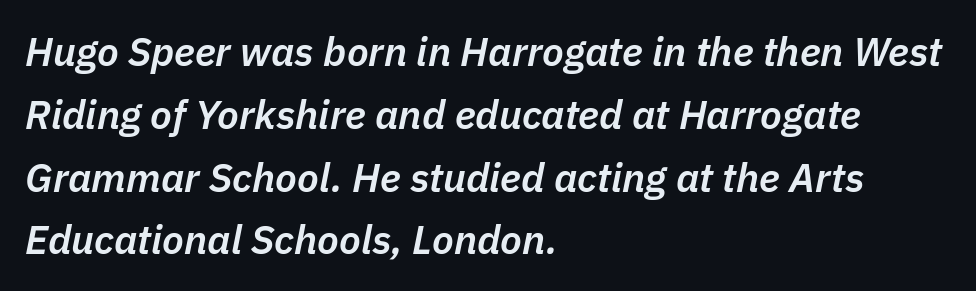
The image shows 40 px semibold type, italic (leaning right); set left-aligned, normal line spacing (1.57x), normal letter spacing, not underlined; low stroke contrast and a medium x-height.
